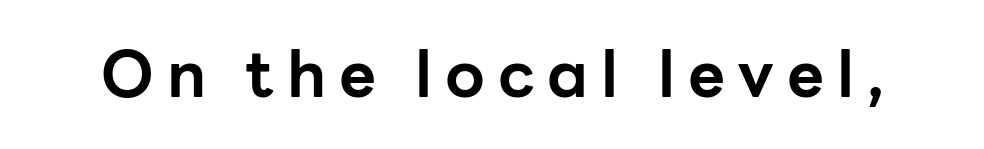
Is this a fixed-width face? No — the glyphs have proportional, varying widths. The rendering uses a bold face; every stroke is thick and dark. Rule under the text: the space is simply empty. These lines are composed in type without serifs. This rendering widens character spacing well past its baseline value. It's the straight-up-and-down kind of type.
